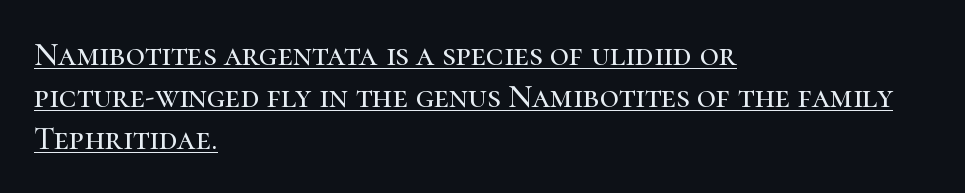
{"serif": "yes", "italic": "no", "width": "normal", "stroke_contrast": "high", "x_height": "medium", "monospaced": "no", "underline": "yes", "align": "left", "line_spacing": "normal", "line_spacing_ratio": 1.27, "letter_spacing": "normal", "letter_spacing_em": 0.0, "glyph_px": 33}
